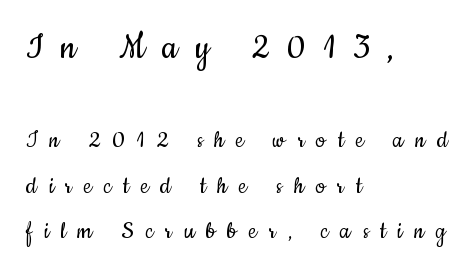
Q: Is the text bold? A: No.
Q: Is the text italic (slanted)? A: Yes.
Q: Is the typeface a serif or a sans-serif typeface? A: Sans-serif.
Q: Is the text underlined? A: No.
Q: How is the paragraph aligned? A: Left-aligned.
Q: Is the spacing between letters normal or unusually wide? A: Unusually wide.
Q: Is the spacing between lines tight, normal or loose? A: Normal.
Q: Which block of text is set in a larger size, the first (top) or the second (bottom)? A: The first (top) one.
Q: Width (condensed, normal, or wide)? A: Condensed.
Q: Stroke contrast? A: Low.
Q: x-height? A: Small.
Q: Monospaced? A: No.
